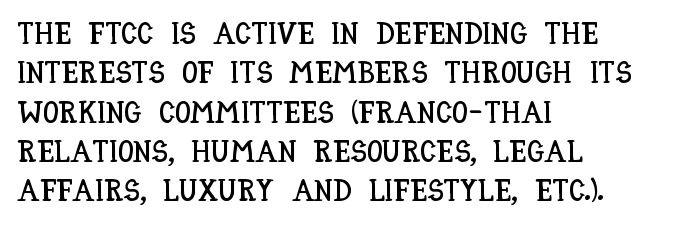
Character widths vary here, with narrow letters taking less room than wide ones. The typography opts for an upright posture over an oblique one. The passage is arranged the way most books set body copy — flush left. The vertical gap from one line to the next is medium.
